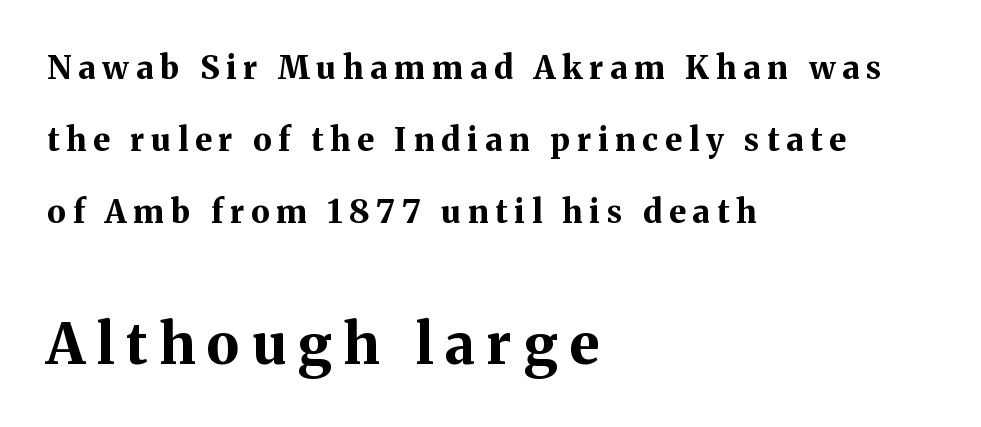
The image shows 56 px bold serif type, upright; set left-aligned, loose line spacing (2.25x), unusually wide letter spacing (+0.22 em), not underlined; the second (bottom) block is 1.75x larger; medium stroke contrast and a medium x-height.
